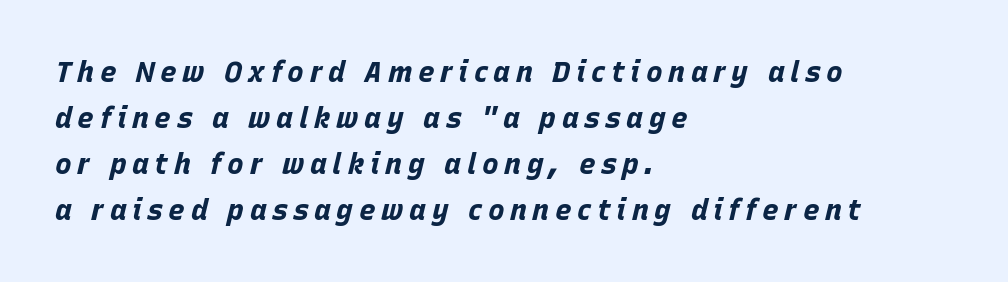
The letters are bold, with thick, heavy strokes. Alignment: flush left. Underline: absent. This rendering widens character spacing well past its baseline value. The rendering applies a slant to the glyphs. How would I describe the line gaps? Plain and ordinary.
